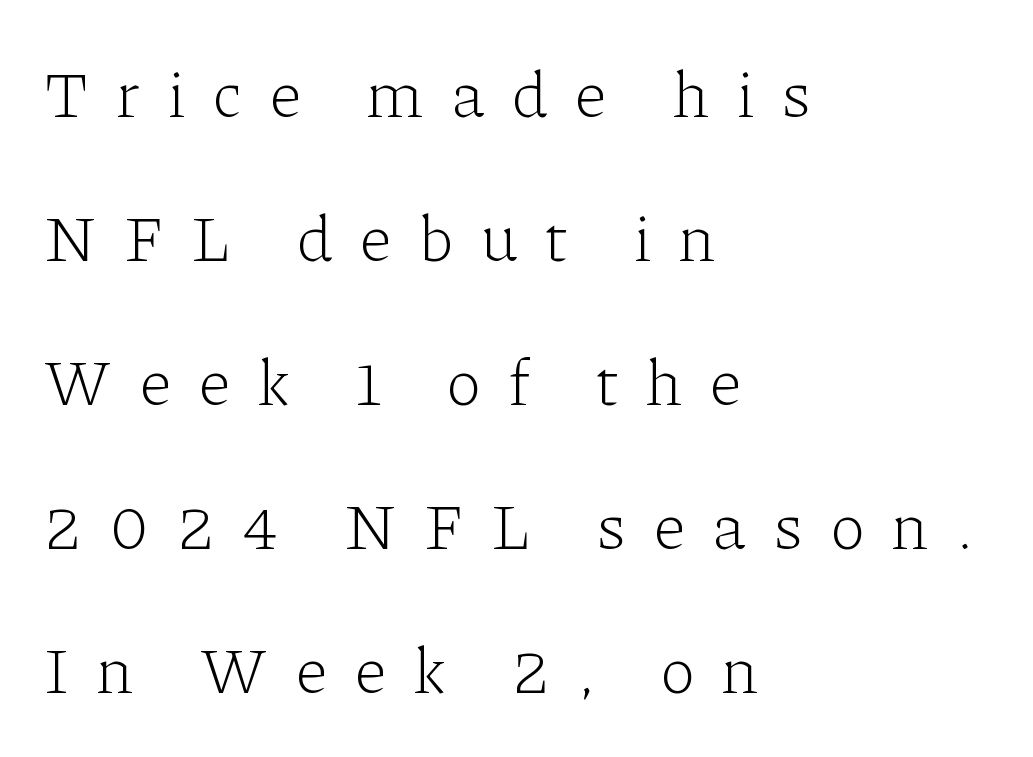
The image shows 66 px light serif type, upright; set left-aligned, loose line spacing (2.18x), unusually wide letter spacing (+0.4 em), not underlined; low stroke contrast and a medium x-height.
